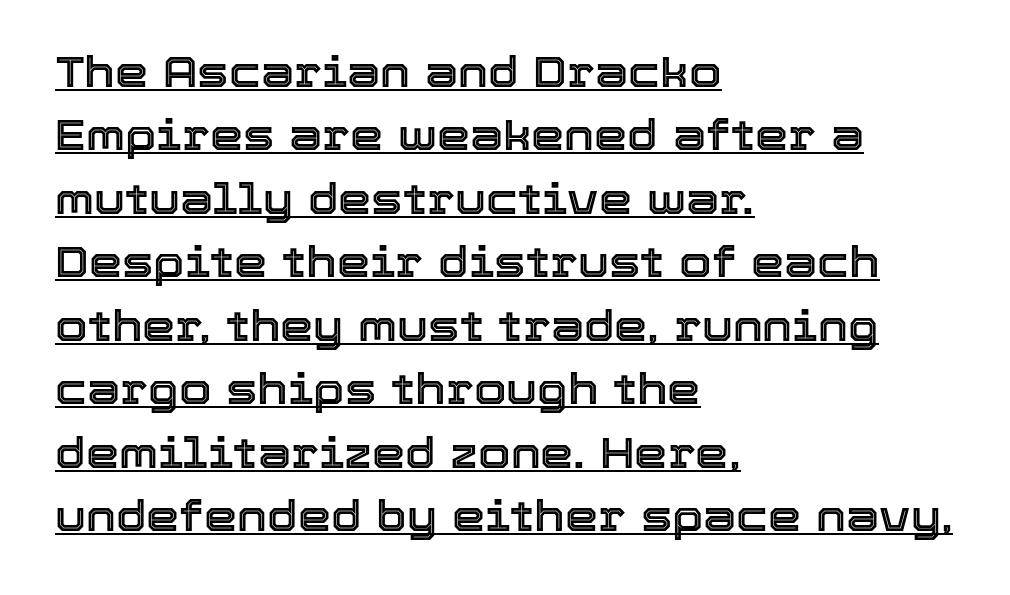
{"italic": "no", "width": "normal", "x_height": "medium", "monospaced": "no", "underline": "yes", "align": "left", "line_spacing": "normal", "line_spacing_ratio": 1.51, "letter_spacing": "normal", "letter_spacing_em": 0.0, "glyph_px": 42}
